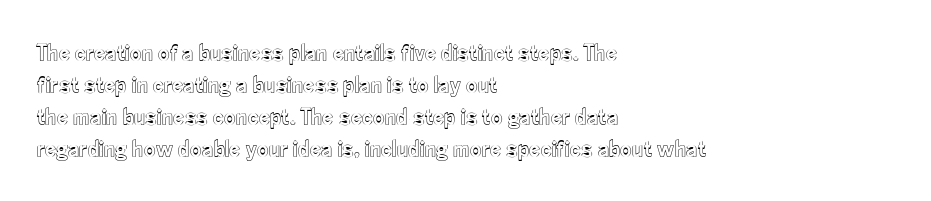
Q: Is the text italic (slanted)? A: No, it is upright.
Q: Is the text underlined? A: No.
Q: How is the paragraph aligned? A: Left-aligned.
Q: Is the spacing between letters normal or unusually wide? A: Normal.
Q: Is the spacing between lines tight, normal or loose? A: Normal.
